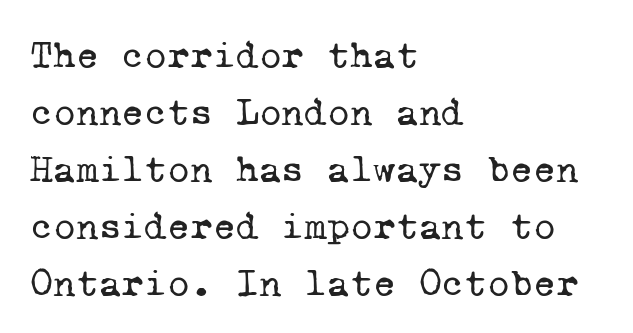
The image shows 39 px regular-weight serif type, monospaced; set left-aligned, normal line spacing (1.46x), normal letter spacing, not underlined; low stroke contrast and a medium x-height.
